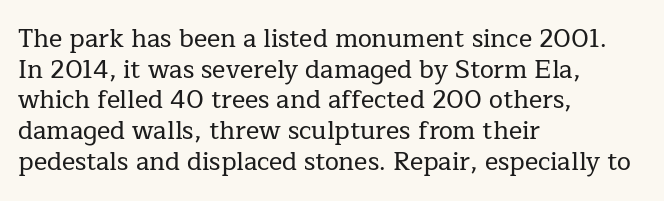
Q: Is the text italic (slanted)? A: No, it is upright.
Q: Is the text underlined? A: No.
Q: How is the paragraph aligned? A: Left-aligned.
Q: Is the spacing between letters normal or unusually wide? A: Normal.
